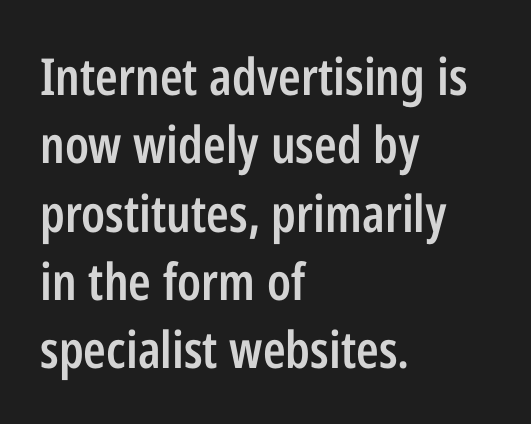
{"serif": "no", "italic": "no", "bold": "semi", "weight": "semibold", "width": "condensed", "stroke_contrast": "low", "x_height": "medium", "monospaced": "no", "underline": "no", "align": "left", "line_spacing": "normal", "line_spacing_ratio": 1.34, "letter_spacing": "normal", "letter_spacing_em": 0.0, "glyph_px": 51}
